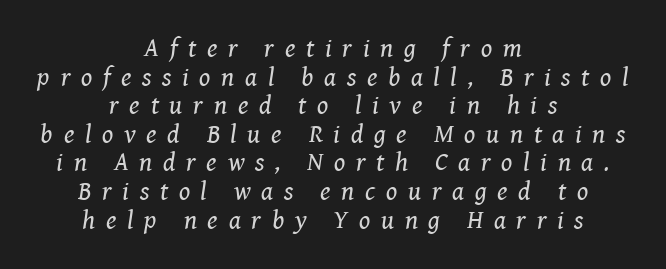
Q: Is the text bold? A: No.
Q: Is the text italic (slanted)? A: Yes, it leans right by about 8 degrees.
Q: Is the text underlined? A: No.
Q: How is the paragraph aligned? A: Centered.
Q: Is the spacing between letters normal or unusually wide? A: Unusually wide.
Q: Is the spacing between lines tight, normal or loose? A: Tight.
